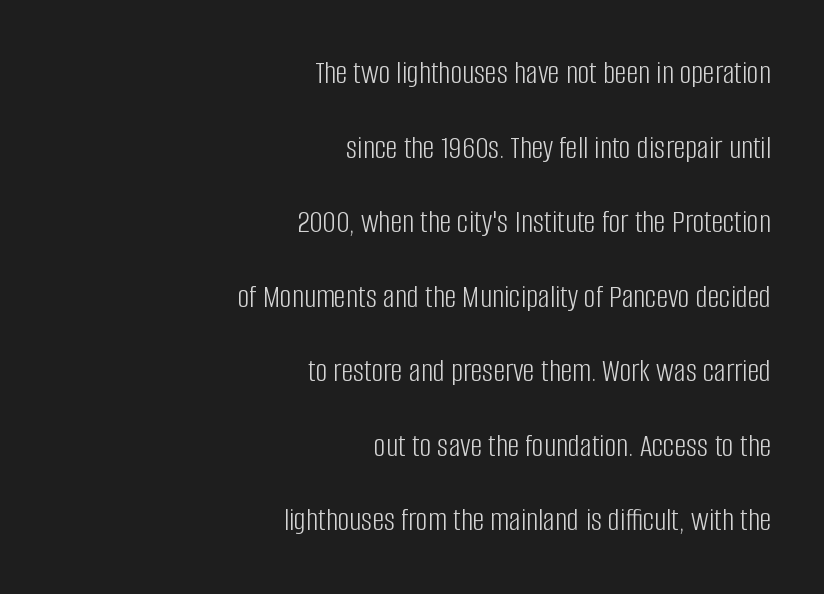
{"serif": "no", "italic": "no", "bold": "no", "weight": "light", "width": "condensed", "stroke_contrast": "low", "x_height": "large", "monospaced": "no", "underline": "no", "align": "right", "line_spacing": "loose", "line_spacing_ratio": 2.26, "letter_spacing": "normal", "letter_spacing_em": 0.0, "glyph_px": 33}
